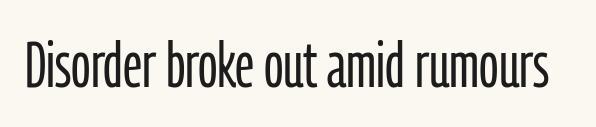
{"serif": "no", "italic": "no", "bold": "no", "weight": "light", "width": "condensed", "stroke_contrast": "low", "x_height": "medium", "monospaced": "no", "underline": "no", "letter_spacing": "normal", "letter_spacing_em": 0.0, "glyph_px": 64}
